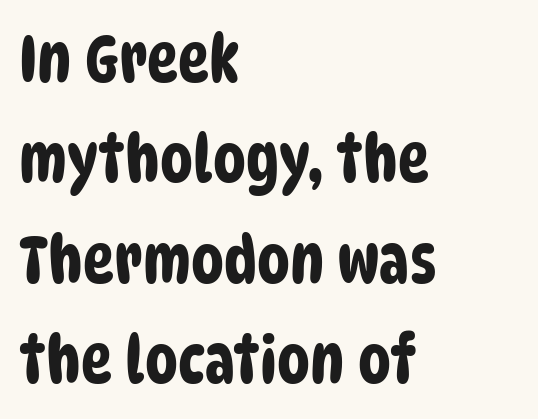
The image shows 66 px condensed sans-serif type; set left-aligned, normal line spacing (1.52x), normal letter spacing, not underlined; low stroke contrast and a large x-height.
